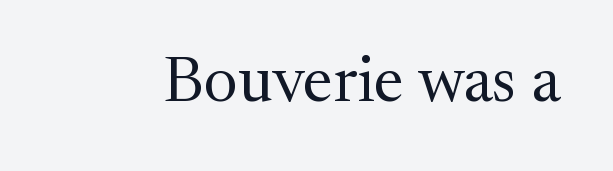
Rule under the text: the space is simply empty. Serif or sans? Serif — the stroke terminals have little feet. Note the varied advance widths — an 'i' is clearly narrower than an 'm'. Stems and bowls with no extra thickness — not bold.
